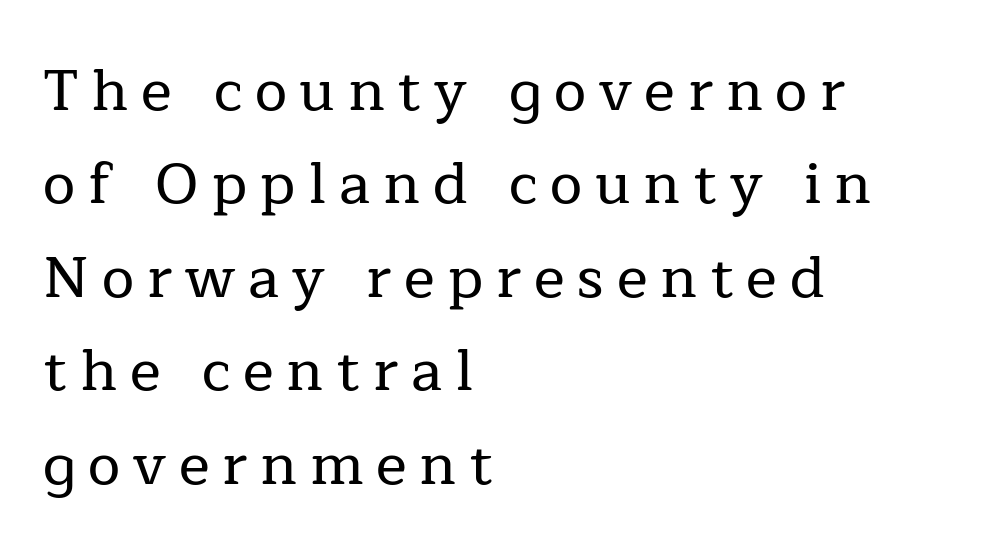
Q: Is the text italic (slanted)? A: No, it is upright.
Q: Is the typeface a serif or a sans-serif typeface? A: Serif.
Q: Is the text underlined? A: No.
Q: How is the paragraph aligned? A: Left-aligned.
Q: Is the spacing between letters normal or unusually wide? A: Unusually wide.
Q: Is the spacing between lines tight, normal or loose? A: Normal.
Q: Width (condensed, normal, or wide)? A: Normal.
Q: Stroke contrast? A: Low.
Q: x-height? A: Medium.
Q: Monospaced? A: No.
